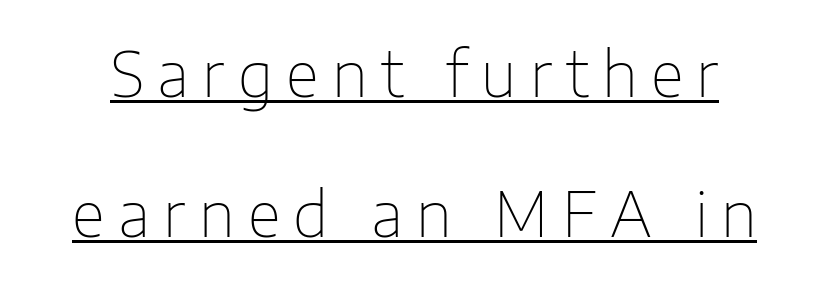
{"serif": "no", "italic": "no", "bold": "no", "weight": "thin", "width": "normal", "stroke_contrast": "low", "x_height": "medium", "monospaced": "no", "underline": "yes", "line_spacing": "loose", "line_spacing_ratio": 2.3, "letter_spacing": "wide", "letter_spacing_em": 0.22, "glyph_px": 61}
